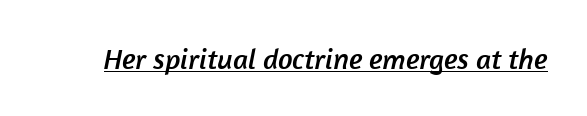
Q: Is the typeface a serif or a sans-serif typeface? A: Sans-serif.
Q: Is the text underlined? A: Yes.
Q: Is the spacing between letters normal or unusually wide? A: Normal.
Q: Width (condensed, normal, or wide)? A: Normal.
Q: Stroke contrast? A: Low.
Q: x-height? A: Medium.
Q: Monospaced? A: No.
